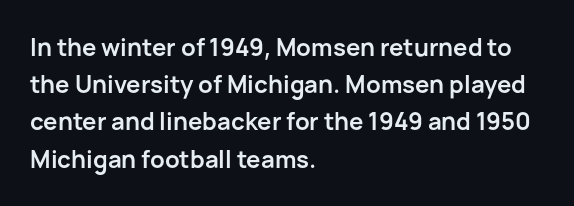
Q: Is the text bold? A: Yes.
Q: Is the text italic (slanted)? A: No, it is upright.
Q: Is the text underlined? A: No.
Q: How is the paragraph aligned? A: Left-aligned.
Q: Is the spacing between letters normal or unusually wide? A: Normal.
Q: Is the spacing between lines tight, normal or loose? A: Normal.
